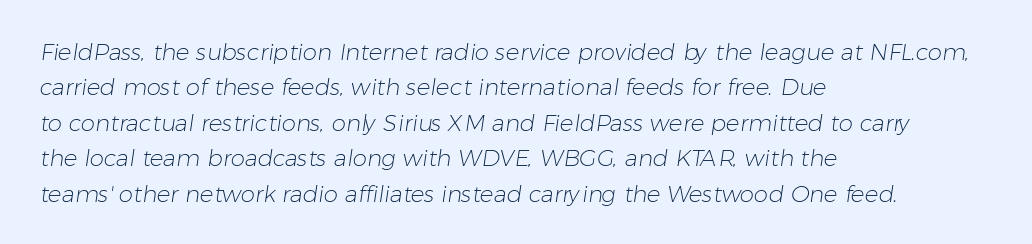
Every row of glyphs begins at an identical x-position on the left. What stands out about the letter spacing? Nothing — it is the standard amount. Regarding leading, the lines here are spaced in the standard way. Weight: in the light-to-regular range. The space directly below the letters is spotless.
